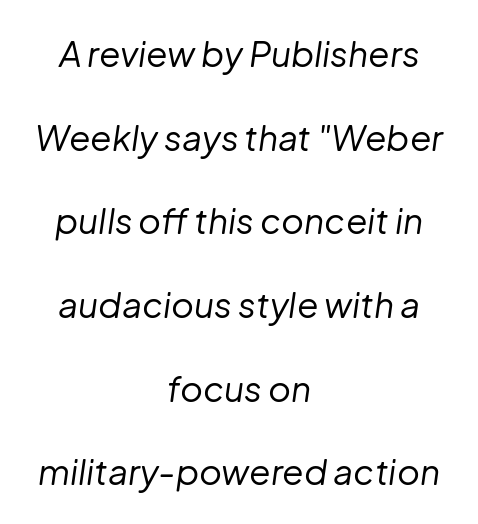
Q: Is the text bold? A: No.
Q: Is the text italic (slanted)? A: Yes, it leans right by about 8 degrees.
Q: Is the text underlined? A: No.
Q: How is the paragraph aligned? A: Centered.
Q: Is the spacing between letters normal or unusually wide? A: Normal.
Q: Is the spacing between lines tight, normal or loose? A: Loose.
Q: Width (condensed, normal, or wide)? A: Normal.
Q: Stroke contrast? A: Low.
Q: x-height? A: Medium.
Q: Monospaced? A: No.
